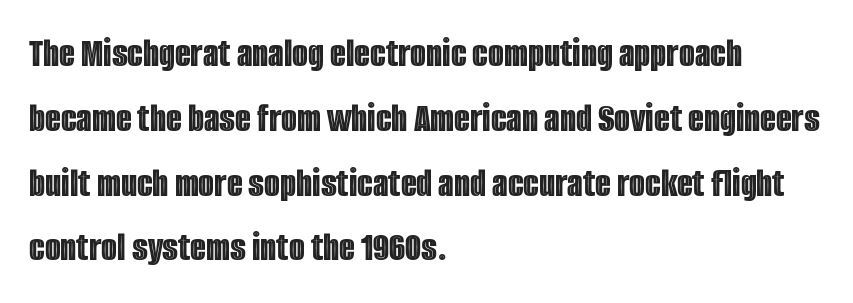
{"italic": "no", "width": "condensed", "x_height": "large", "monospaced": "no", "underline": "no", "align": "left", "line_spacing": "normal", "line_spacing_ratio": 1.58, "letter_spacing": "normal", "letter_spacing_em": 0.0, "glyph_px": 41}
